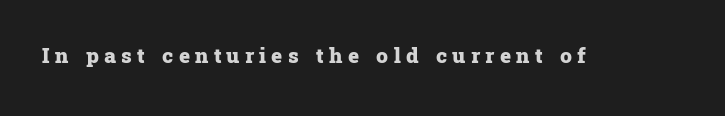
Honestly, there is no underline to notice here at all. Italic: no, the glyphs are upright roman. This rendering widens character spacing well past its baseline value. You'd pick this weight for a headline — it's a proper bold.
